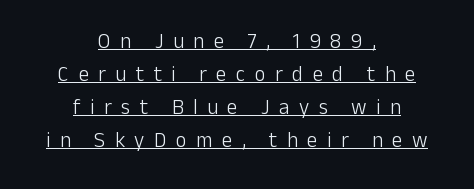
Q: Is the text bold? A: No.
Q: Is the text italic (slanted)? A: No, it is upright.
Q: Is the text underlined? A: Yes.
Q: How is the paragraph aligned? A: Centered.
Q: Is the spacing between letters normal or unusually wide? A: Unusually wide.
Q: Is the spacing between lines tight, normal or loose? A: Normal.
